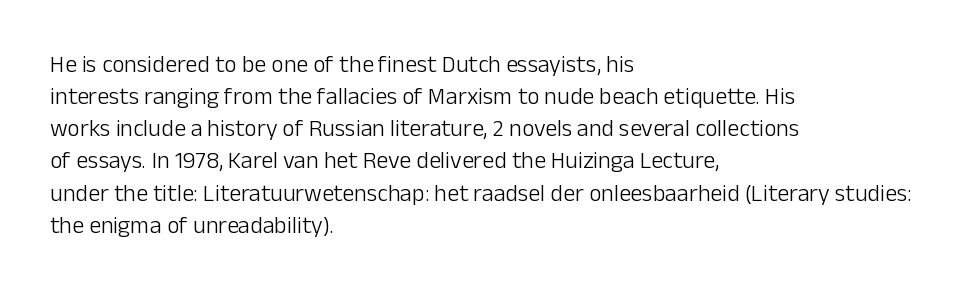
{"italic": "no", "bold": "no", "underline": "no", "align": "left", "line_spacing": "normal", "line_spacing_ratio": 1.34, "letter_spacing": "normal", "letter_spacing_em": 0.0, "glyph_px": 24}
